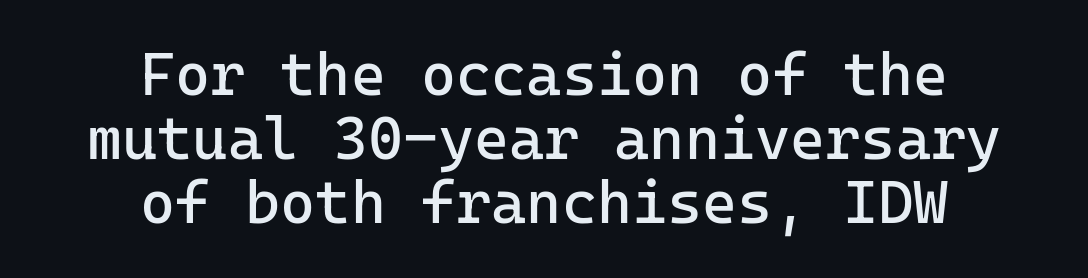
The image shows 60 px regular-weight sans-serif type, upright; set centered, tight line spacing (1.07x), normal letter spacing, not underlined; low stroke contrast and a medium x-height.
